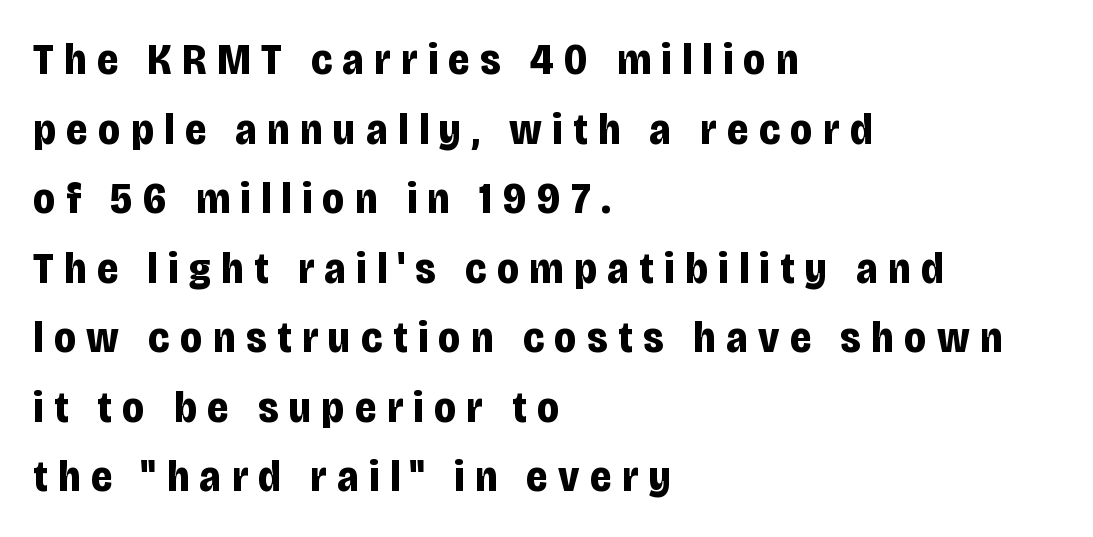
Has an underline been added? It has not. A roman cut, with each character standing at attention. The face used here has the dense, thick strokes of a bold. Type style note: lacks serifs. Baseline-to-baseline distance is the conventional proportion of letter height. Typeset ragged right — the left edge is the straight one.
